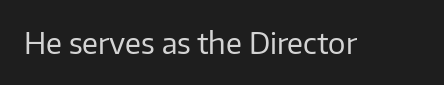
{"serif": "no", "italic": "no", "bold": "no", "weight": "regular", "width": "normal", "stroke_contrast": "low", "x_height": "medium", "monospaced": "no", "underline": "no", "letter_spacing": "normal", "letter_spacing_em": 0.0, "glyph_px": 29}
